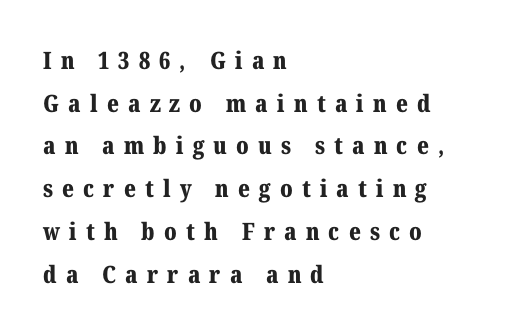
{"italic": "no", "bold": "yes", "underline": "no", "align": "left", "line_spacing_ratio": 1.78, "letter_spacing": "wide", "letter_spacing_em": 0.38, "glyph_px": 24}
